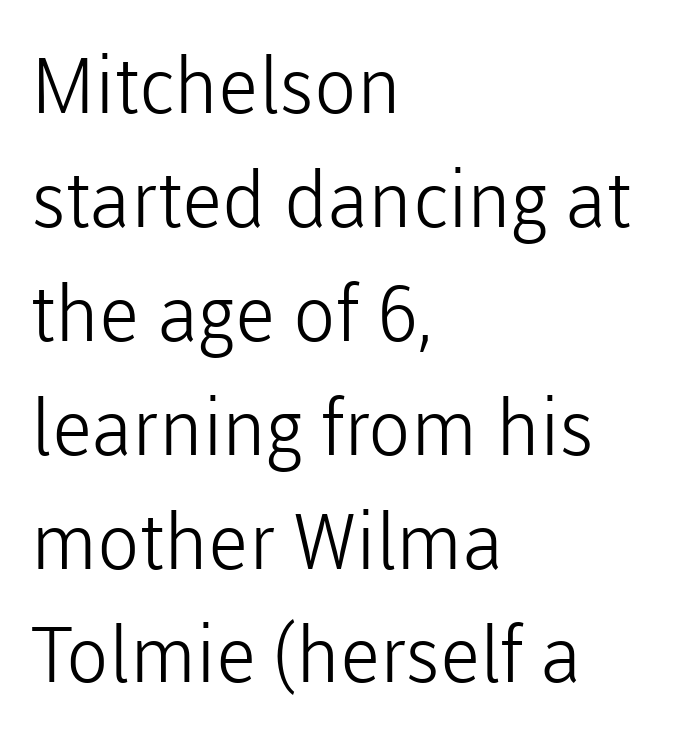
{"serif": "no", "italic": "no", "bold": "no", "weight": "light", "width": "normal", "stroke_contrast": "low", "x_height": "medium", "monospaced": "no", "underline": "no", "align": "left", "line_spacing": "normal", "line_spacing_ratio": 1.46, "letter_spacing": "normal", "letter_spacing_em": 0.0, "glyph_px": 78}
